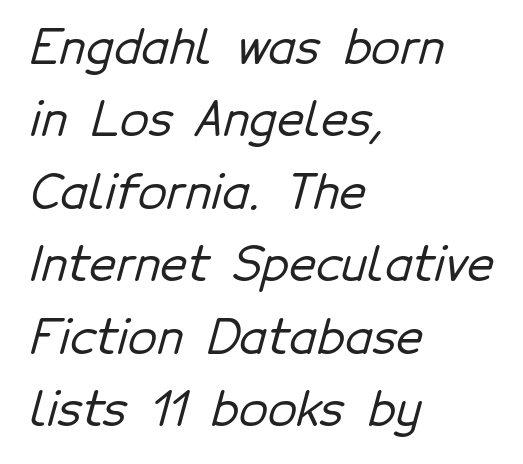
Q: Is the typeface a serif or a sans-serif typeface? A: Sans-serif.
Q: Is the text underlined? A: No.
Q: How is the paragraph aligned? A: Left-aligned.
Q: Is the spacing between letters normal or unusually wide? A: Normal.
Q: Is the spacing between lines tight, normal or loose? A: Normal.
Q: Width (condensed, normal, or wide)? A: Normal.
Q: Stroke contrast? A: Low.
Q: x-height? A: Medium.
Q: Monospaced? A: No.
